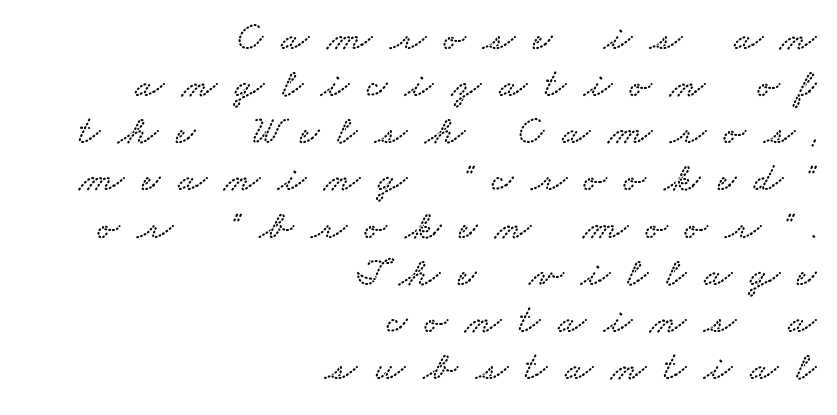
{"serif": "yes", "width": "wide", "stroke_contrast": "low", "x_height": "small", "monospaced": "no", "underline": "no", "align": "right", "line_spacing": "tight", "line_spacing_ratio": 1.15, "letter_spacing": "wide", "letter_spacing_em": 0.44, "glyph_px": 41}
